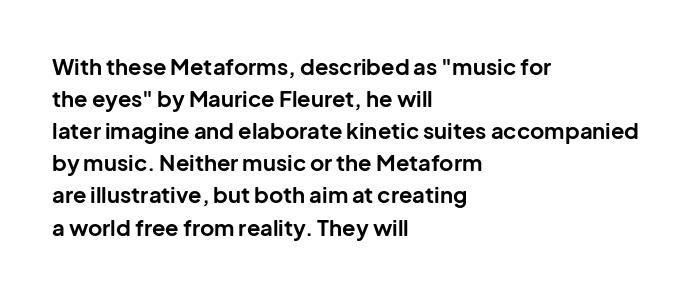
{"italic": "no", "bold": "yes", "underline": "no", "align": "left", "line_spacing": "normal", "line_spacing_ratio": 1.46, "letter_spacing": "normal", "letter_spacing_em": 0.0, "glyph_px": 22}
